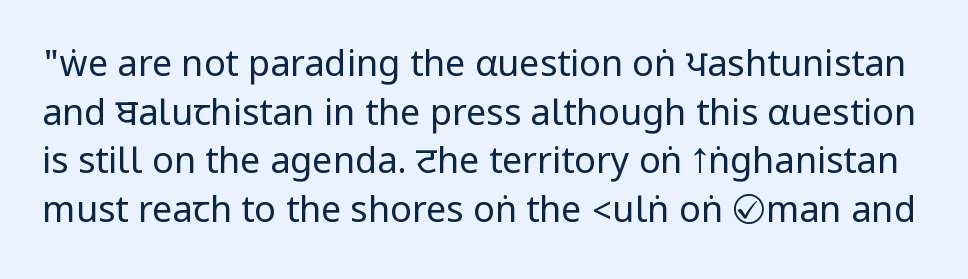
The image shows 36 px regular-weight, condensed sans-serif type, upright; set normal line spacing (1.35x), normal letter spacing, not underlined; low stroke contrast.
